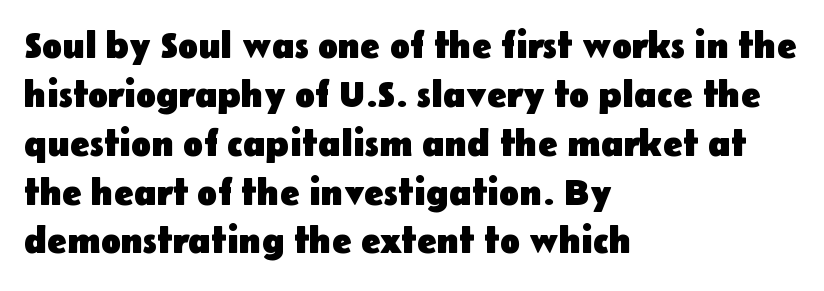
The image shows 37 px heavy sans-serif type, upright; set left-aligned, normal line spacing (1.32x), normal letter spacing, not underlined; low stroke contrast and a medium x-height.
